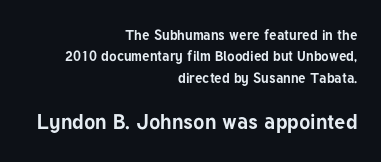
Q: Is the text bold? A: Yes.
Q: Is the text italic (slanted)? A: No, it is upright.
Q: Is the text underlined? A: No.
Q: How is the paragraph aligned? A: Right-aligned.
Q: Is the spacing between letters normal or unusually wide? A: Normal.
Q: Is the spacing between lines tight, normal or loose? A: Normal.
Q: Which block of text is set in a larger size, the first (top) or the second (bottom)? A: The second (bottom) one.
